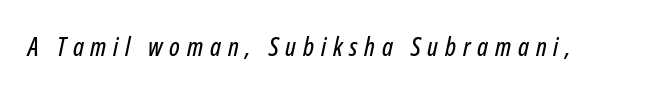
{"italic": "yes", "lean": "right", "slant_degrees": 12, "underline": "no", "letter_spacing": "wide", "letter_spacing_em": 0.26, "glyph_px": 26}
